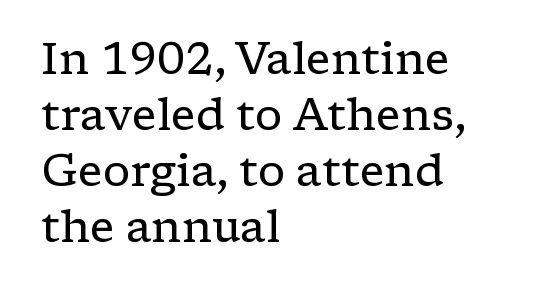
The zone under the glyphs is completely vacant. Little horizontal feet cap the strokes, marking this as serif type. Stroke thickness stays within the range of a standard reading face or lighter. One-word summary of the alignment: left. Caption: standard tracking, unaltered.
